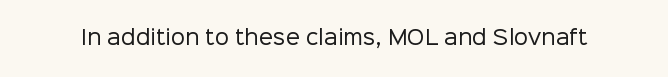
The image shows 20 px text type, upright; set normal letter spacing, not underlined.
